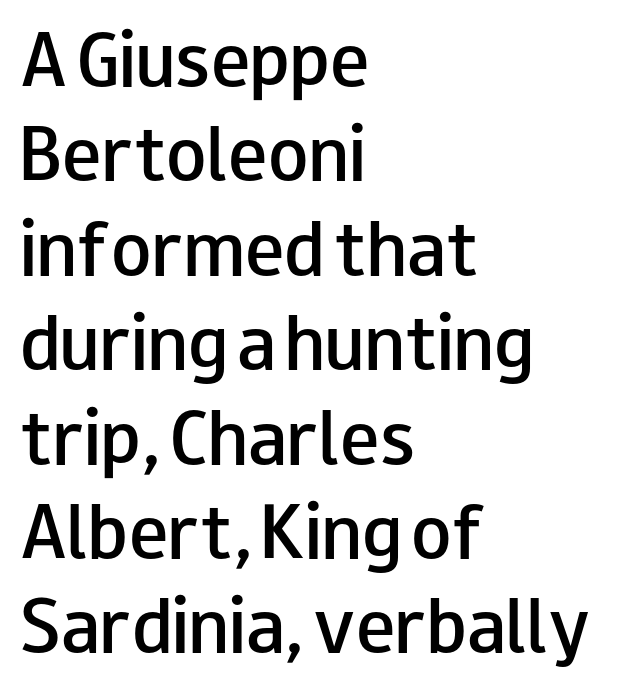
The image shows 66 px semibold, wide sans-serif type, upright; set left-aligned, normal line spacing (1.43x), normal letter spacing, not underlined; low stroke contrast and a small x-height.
